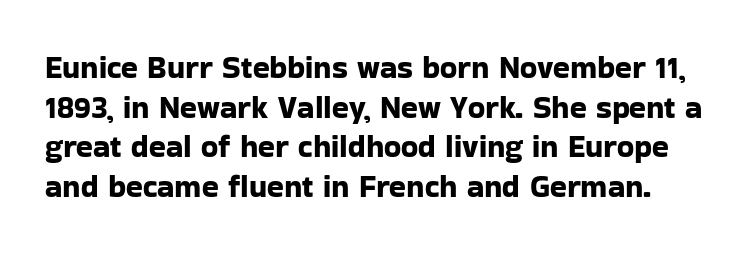
{"serif": "no", "italic": "no", "width": "normal", "stroke_contrast": "low", "x_height": "medium", "monospaced": "no", "underline": "no", "line_spacing": "normal", "line_spacing_ratio": 1.28, "letter_spacing": "normal", "letter_spacing_em": 0.0, "glyph_px": 31}
